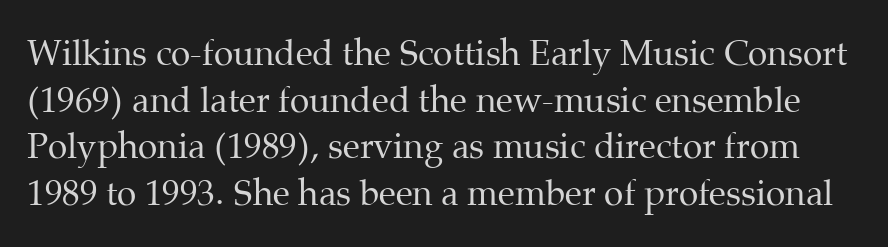
Upright lettering throughout. No extra tracking has been applied to these lines. Here the designer chose a conventional face with non-uniform glyph widths. The strokes are not fattened; the text isn't bold.
